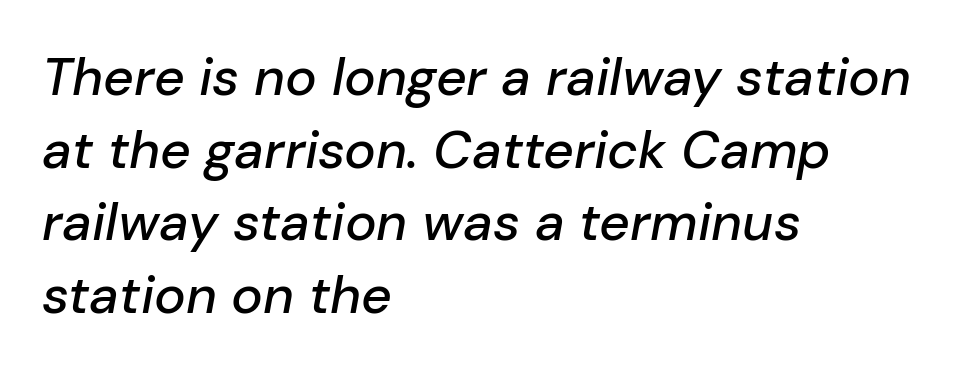
{"italic": "yes", "lean": "right", "slant_degrees": 10, "width": "normal", "stroke_contrast": "low", "x_height": "medium", "monospaced": "no", "underline": "no", "align": "left", "line_spacing": "normal", "line_spacing_ratio": 1.37, "letter_spacing": "normal", "letter_spacing_em": 0.0, "glyph_px": 53}
